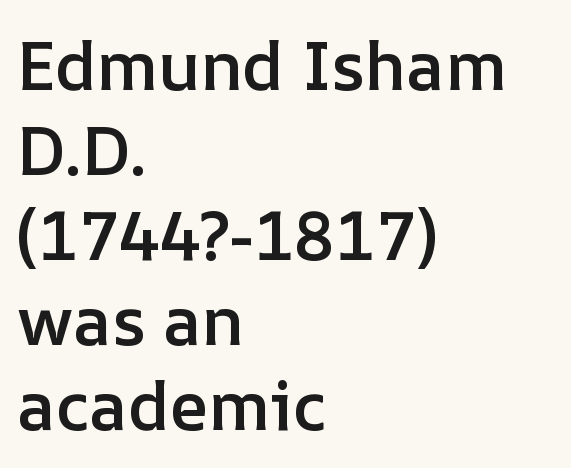
The image shows 68 px semibold type, upright; set left-aligned, normal line spacing (1.25x), normal letter spacing, not underlined; low stroke contrast and a medium x-height.
